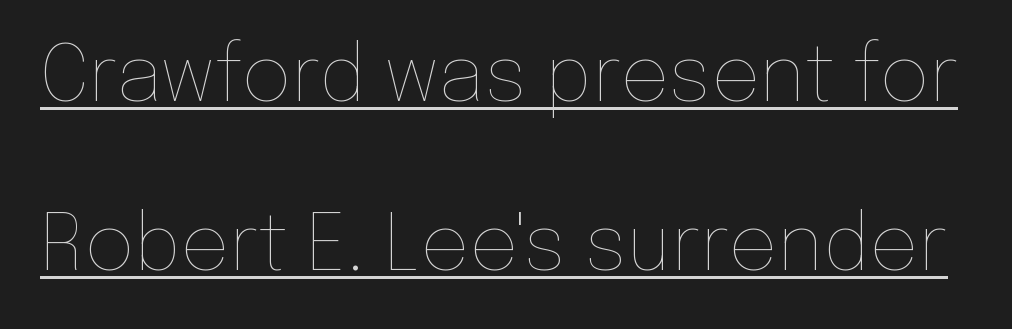
The image shows 77 px thin type, upright; set loose line spacing (2.19x), normal letter spacing, underlined; low stroke contrast and a medium x-height.
